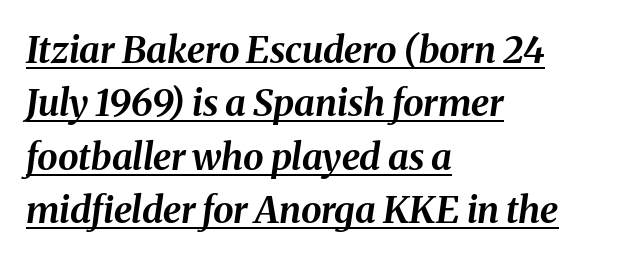
{"italic": "yes", "lean": "right", "slant_degrees": 8, "bold": "yes", "weight": "bold", "width": "normal", "stroke_contrast": "medium", "x_height": "medium", "monospaced": "no", "underline": "yes", "align": "left", "line_spacing": "normal", "line_spacing_ratio": 1.44, "letter_spacing": "normal", "letter_spacing_em": 0.0, "glyph_px": 37}
